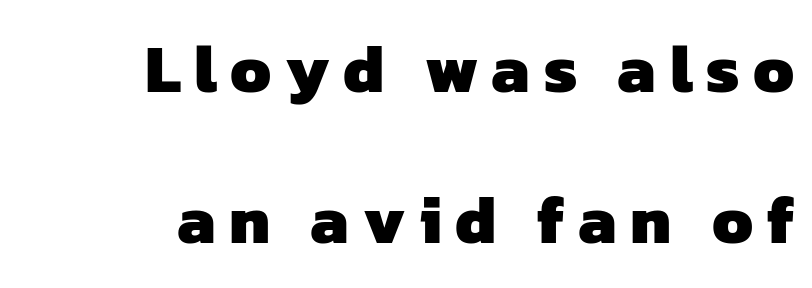
{"serif": "no", "bold": "yes", "weight": "heavy", "width": "normal", "stroke_contrast": "low", "x_height": "medium", "monospaced": "no", "underline": "no", "align": "right", "line_spacing": "loose", "line_spacing_ratio": 2.25, "letter_spacing": "wide", "letter_spacing_em": 0.2, "glyph_px": 67}
